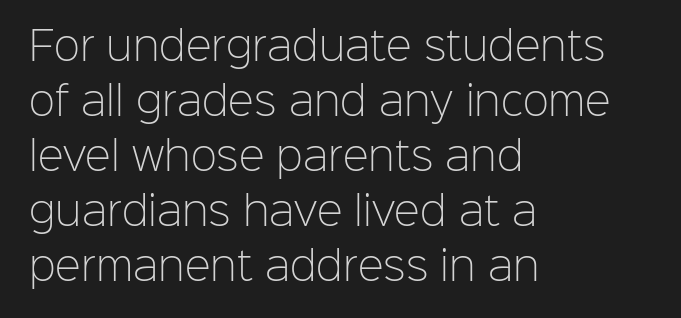
The image shows 39 px light sans-serif type, upright; set left-aligned, normal line spacing (1.41x), normal letter spacing, not underlined; low stroke contrast and a medium x-height.
